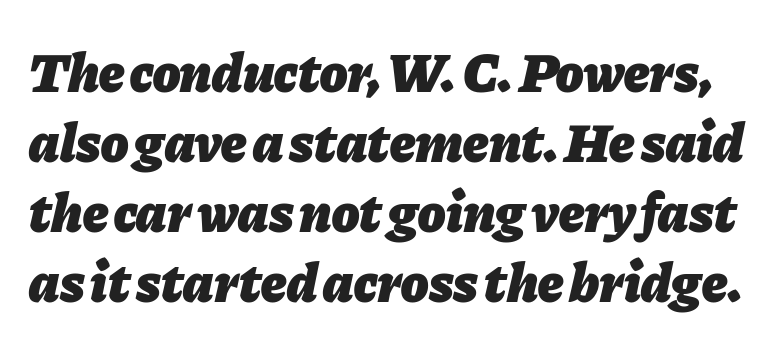
{"italic": "yes", "lean": "right", "slant_degrees": 11, "bold": "yes", "weight": "heavy", "width": "normal", "stroke_contrast": "low", "x_height": "medium", "monospaced": "no", "underline": "no", "line_spacing": "normal", "line_spacing_ratio": 1.25, "letter_spacing": "normal", "letter_spacing_em": 0.0, "glyph_px": 56}
